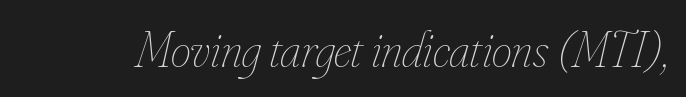
Vertical stems look standard width or narrower in stroke. Is the letter spacing exaggerated? No — it looks like the ordinary default. Slant detected: the letters are inclined. The letters advance in unequal steps, a hallmark of proportional type. Underline: absent.
